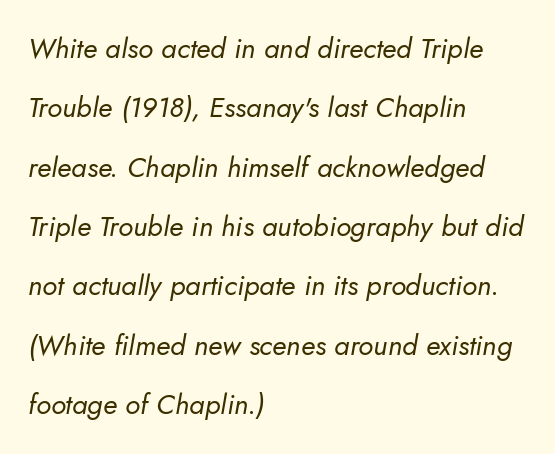
The image shows 28 px regular-weight type, italic (leaning right); set left-aligned, loose line spacing (2.12x), normal letter spacing, not underlined; low stroke contrast and a small x-height.
